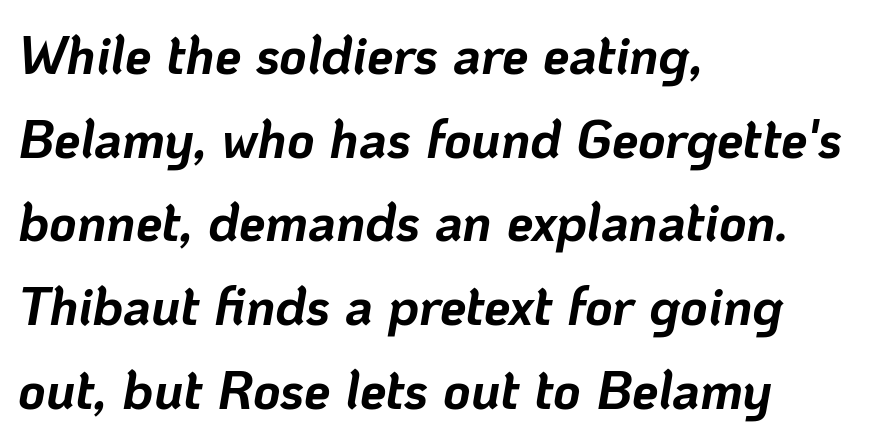
The letters are bold, with thick, heavy strokes. Slant detected: the letters are inclined. In CSS terms this would be text-align: left. Reading down the column, the eye jumps a familiar distance to each next line. Has an underline been added? It has not. Character widths vary here, with narrow letters taking less room than wide ones.
